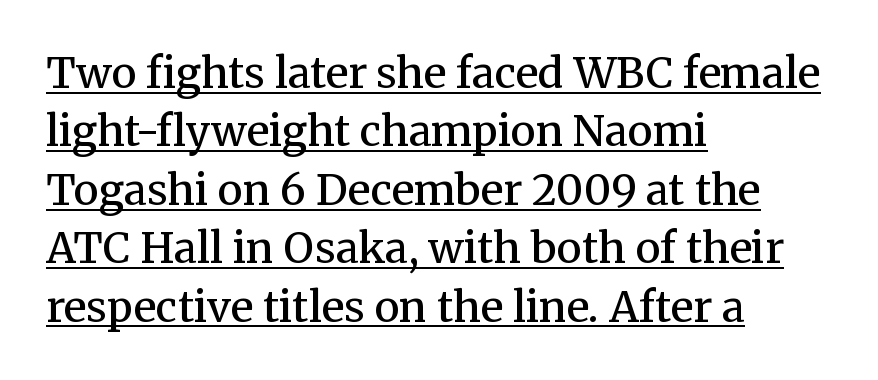
Q: Is the text bold? A: Semi-bold.
Q: Is the text italic (slanted)? A: No, it is upright.
Q: Is the typeface a serif or a sans-serif typeface? A: Serif.
Q: Is the text underlined? A: Yes.
Q: How is the paragraph aligned? A: Left-aligned.
Q: Is the spacing between letters normal or unusually wide? A: Normal.
Q: Is the spacing between lines tight, normal or loose? A: Normal.
Q: Width (condensed, normal, or wide)? A: Normal.
Q: Stroke contrast? A: Medium.
Q: x-height? A: Medium.
Q: Monospaced? A: No.
